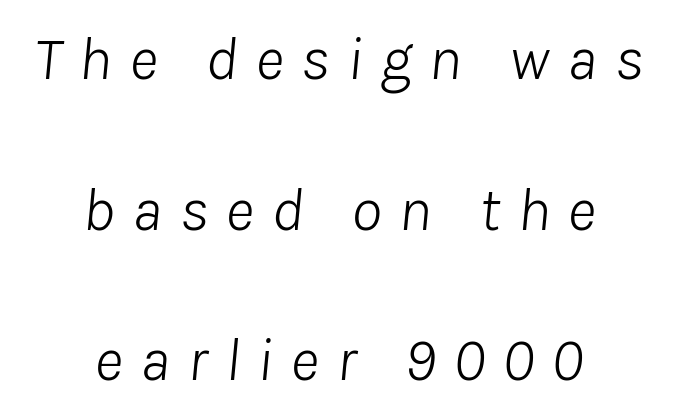
{"italic": "yes", "lean": "right", "slant_degrees": 8, "bold": "no", "weight": "light", "width": "normal", "stroke_contrast": "low", "x_height": "medium", "monospaced": "no", "underline": "no", "align": "center", "line_spacing": "loose", "line_spacing_ratio": 2.43, "letter_spacing": "wide", "letter_spacing_em": 0.28, "glyph_px": 62}
